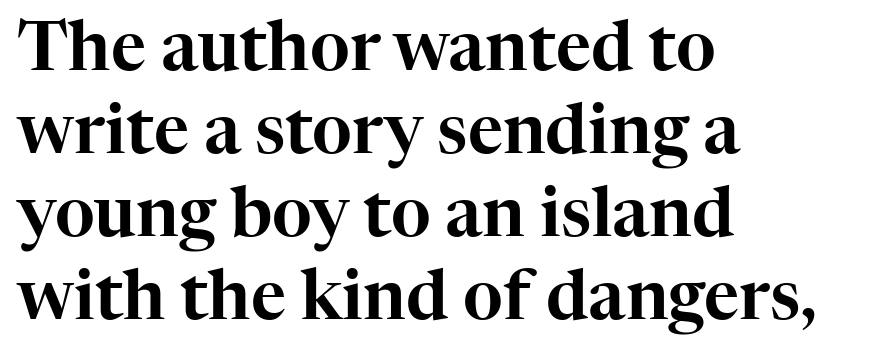
Q: Is the text italic (slanted)? A: No, it is upright.
Q: Is the typeface a serif or a sans-serif typeface? A: Serif.
Q: Is the text underlined? A: No.
Q: How is the paragraph aligned? A: Left-aligned.
Q: Is the spacing between letters normal or unusually wide? A: Normal.
Q: Width (condensed, normal, or wide)? A: Normal.
Q: Stroke contrast? A: High.
Q: x-height? A: Medium.
Q: Monospaced? A: No.
